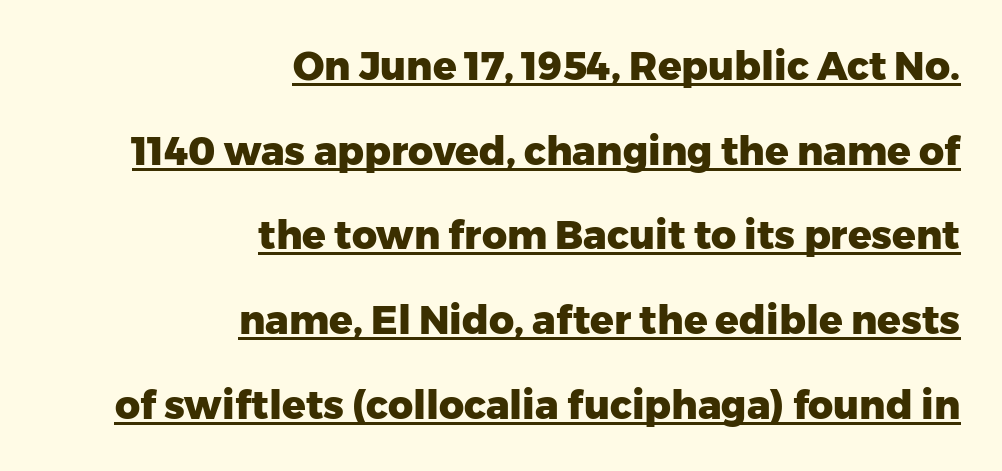
What's the leading like? Stretched, with rows far apart. The lettering stays uniformly vertical, giving the passage a roman look. Stroke thickness is high; the sample reads as a true bold. Do the characters align in a grid? No, the font is proportional. Note: no serifs on the glyphs. Visually the block forms a straight wall on the right and a jagged coastline on the left.
